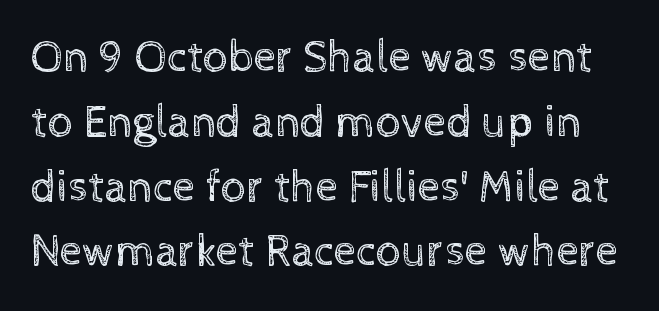
{"italic": "no", "bold": "no", "weight": "regular", "width": "normal", "x_height": "medium", "monospaced": "no", "underline": "no", "line_spacing": "normal", "line_spacing_ratio": 1.44, "letter_spacing": "normal", "letter_spacing_em": 0.0, "glyph_px": 45}
